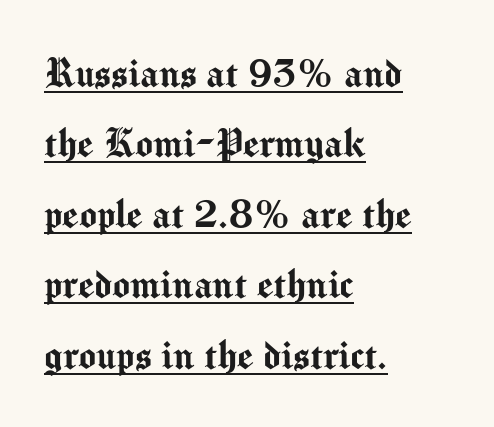
Looks like regular typesetting: each glyph gets only the width it needs. Characters follow at the spacing the type designer built in. The sample's only ornament is a line tracing under the words. The letters stand straight up with perfectly vertical stems. Line spacing here is normal. The glyphs in this specimen are sans serif.
